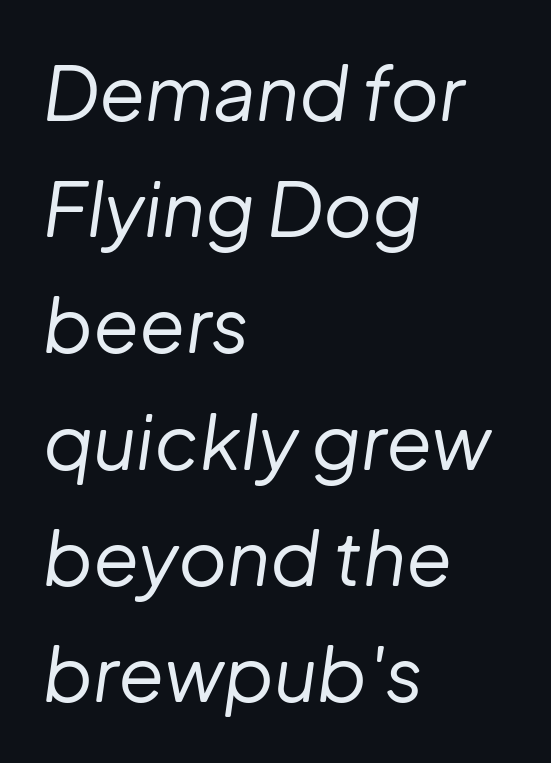
Q: Is the text bold? A: No.
Q: Is the text italic (slanted)? A: Yes, it leans right by about 8 degrees.
Q: Is the text underlined? A: No.
Q: How is the paragraph aligned? A: Left-aligned.
Q: Is the spacing between letters normal or unusually wide? A: Normal.
Q: Is the spacing between lines tight, normal or loose? A: Normal.
Q: Width (condensed, normal, or wide)? A: Normal.
Q: Stroke contrast? A: Low.
Q: x-height? A: Medium.
Q: Monospaced? A: No.
